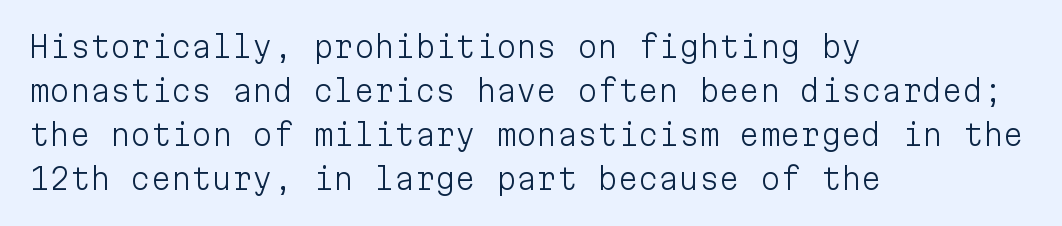
{"serif": "no", "italic": "no", "bold": "no", "weight": "light", "width": "normal", "stroke_contrast": "low", "x_height": "medium", "monospaced": "yes", "underline": "no", "align": "left", "line_spacing": "normal", "line_spacing_ratio": 1.52, "letter_spacing": "normal", "letter_spacing_em": 0.0, "glyph_px": 29}
